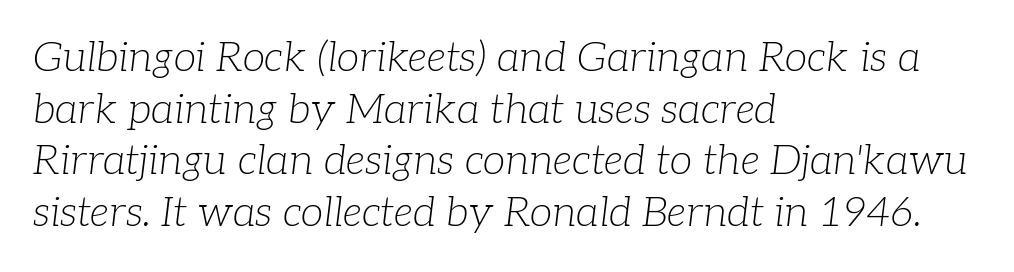
{"serif": "yes", "italic": "yes", "lean": "right", "slant_degrees": 7, "bold": "no", "weight": "light", "width": "normal", "stroke_contrast": "low", "x_height": "medium", "monospaced": "no", "underline": "no", "align": "left", "line_spacing": "normal", "line_spacing_ratio": 1.26, "letter_spacing": "normal", "letter_spacing_em": 0.0, "glyph_px": 41}
